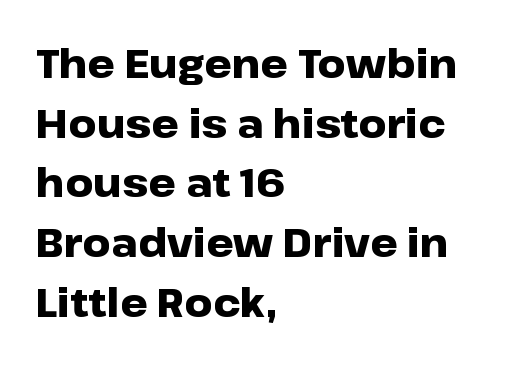
{"serif": "no", "italic": "no", "bold": "yes", "weight": "heavy", "width": "wide", "stroke_contrast": "low", "x_height": "medium", "monospaced": "no", "underline": "no", "align": "left", "line_spacing": "normal", "line_spacing_ratio": 1.53, "letter_spacing": "normal", "letter_spacing_em": 0.0, "glyph_px": 39}
